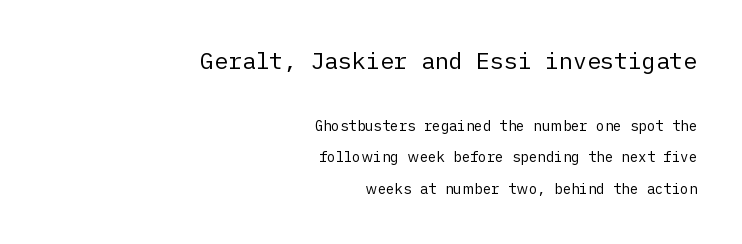
The image shows 23 px text type, upright; set right-aligned, loose line spacing (2.27x), normal letter spacing, not underlined; the first (top) block is 1.64x larger.
